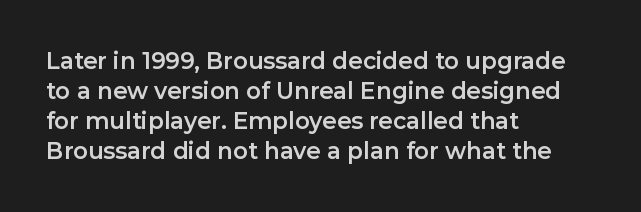
Q: Is the text italic (slanted)? A: No, it is upright.
Q: Is the text underlined? A: No.
Q: How is the paragraph aligned? A: Left-aligned.
Q: Is the spacing between letters normal or unusually wide? A: Normal.
Q: Is the spacing between lines tight, normal or loose? A: Normal.
